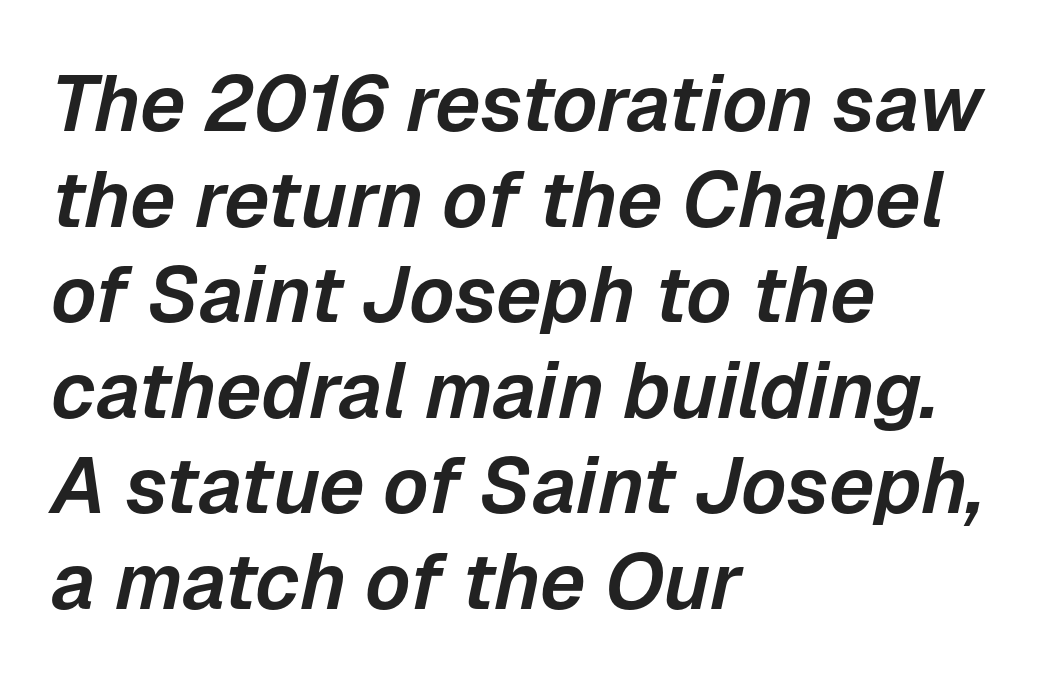
The image shows 79 px text type, italic (leaning right); set left-aligned, line spacing 1.21x, normal letter spacing, not underlined; low stroke contrast and a medium x-height.
